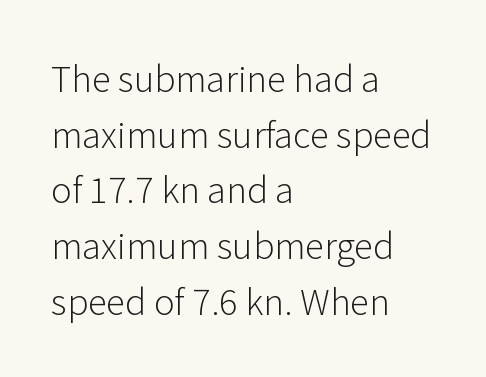
{"serif": "no", "italic": "no", "bold": "no", "weight": "light", "width": "normal", "stroke_contrast": "low", "x_height": "medium", "monospaced": "no", "underline": "no", "align": "left", "line_spacing": "normal", "line_spacing_ratio": 1.59, "letter_spacing": "normal", "letter_spacing_em": 0.0, "glyph_px": 35}
